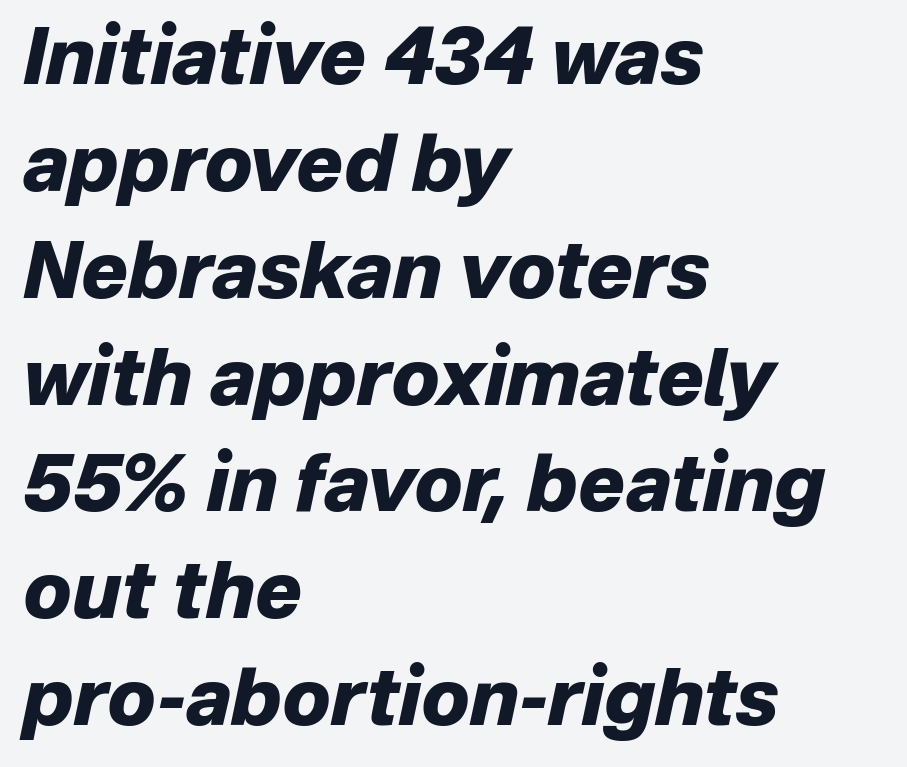
{"italic": "yes", "lean": "right", "slant_degrees": 12, "bold": "yes", "weight": "heavy", "width": "normal", "stroke_contrast": "low", "x_height": "medium", "monospaced": "no", "underline": "no", "align": "left", "line_spacing": "normal", "line_spacing_ratio": 1.37, "letter_spacing": "normal", "letter_spacing_em": 0.0, "glyph_px": 78}
